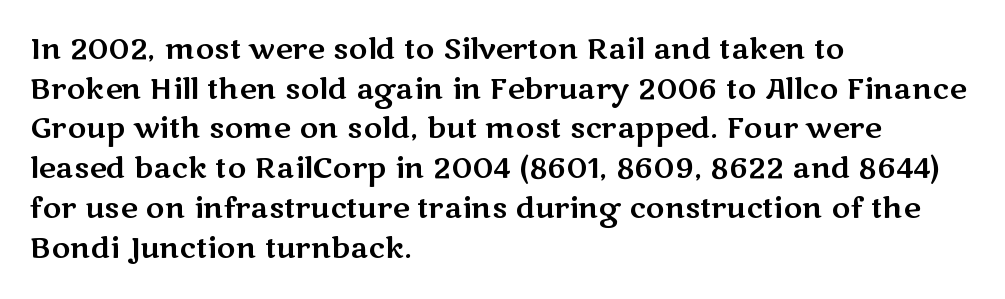
{"serif": "no", "italic": "no", "width": "wide", "stroke_contrast": "medium", "x_height": "medium", "monospaced": "no", "underline": "no", "align": "left", "line_spacing": "normal", "line_spacing_ratio": 1.37, "letter_spacing": "normal", "letter_spacing_em": 0.0, "glyph_px": 29}
